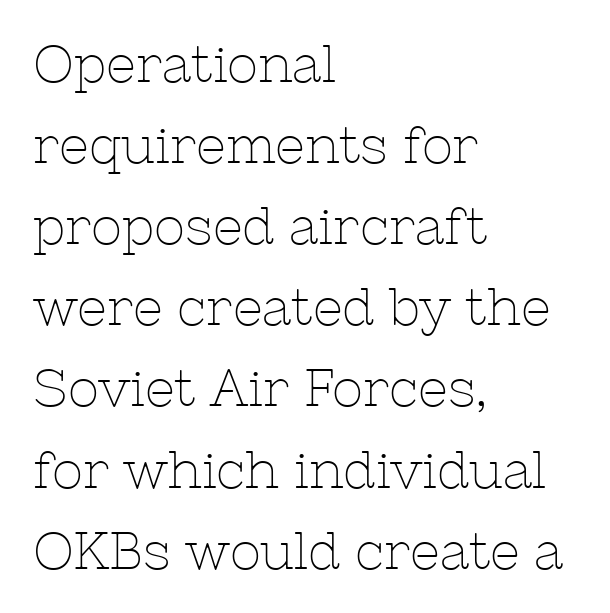
The image shows 52 px thin serif type, upright; set left-aligned, normal line spacing (1.56x), normal letter spacing, not underlined; low stroke contrast and a medium x-height.
